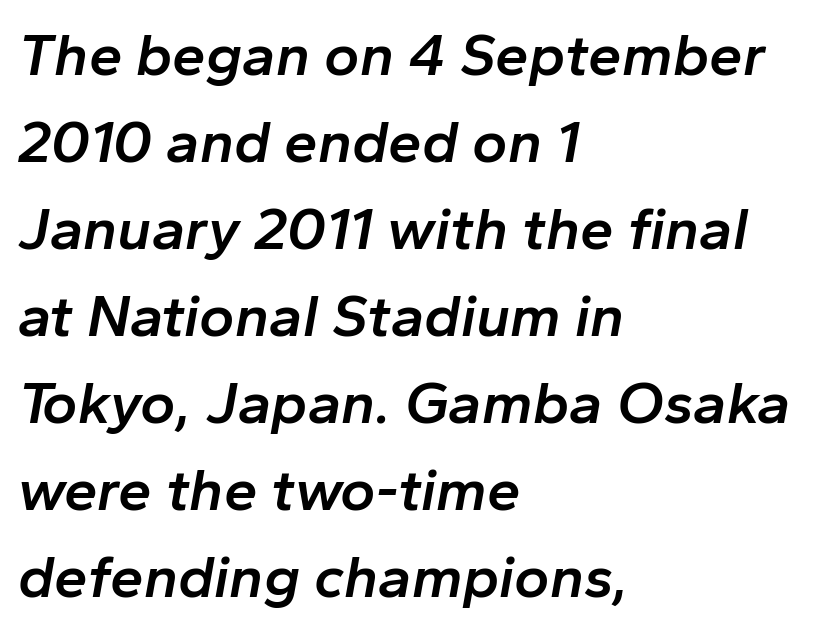
Slightly chunky letters — semibold, I'd say, not full bold. Does extra space separate the letters? No, they use regular spacing. The passage is arranged the way most books set body copy — flush left. Each row of text sits above clean, open space. Proportional: the letters do not fall into vertical columns.
